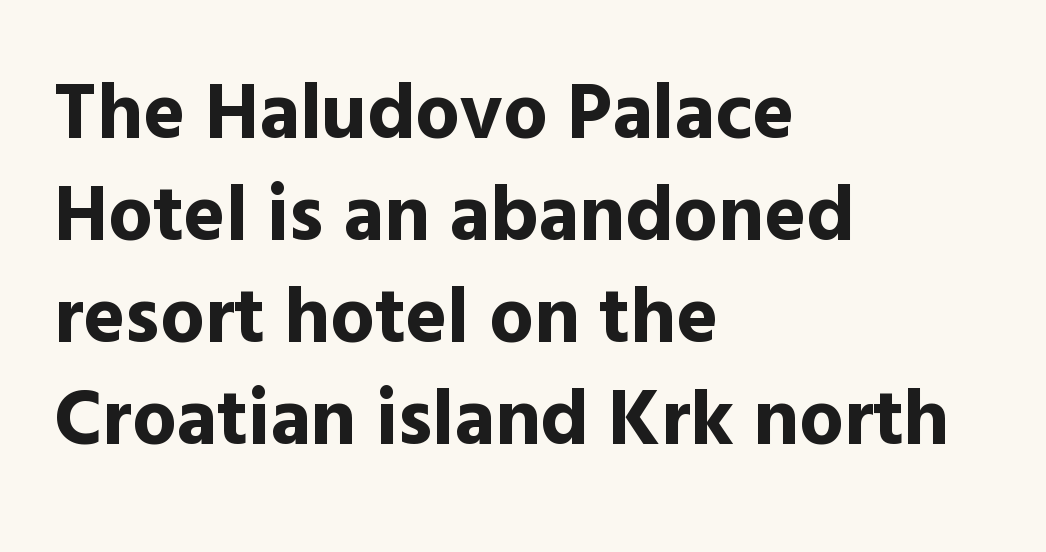
Q: Is the text bold? A: Yes.
Q: Is the text italic (slanted)? A: No, it is upright.
Q: Is the typeface a serif or a sans-serif typeface? A: Sans-serif.
Q: Is the text underlined? A: No.
Q: How is the paragraph aligned? A: Left-aligned.
Q: Is the spacing between letters normal or unusually wide? A: Normal.
Q: Is the spacing between lines tight, normal or loose? A: Normal.
Q: Width (condensed, normal, or wide)? A: Normal.
Q: x-height? A: Medium.
Q: Monospaced? A: No.
